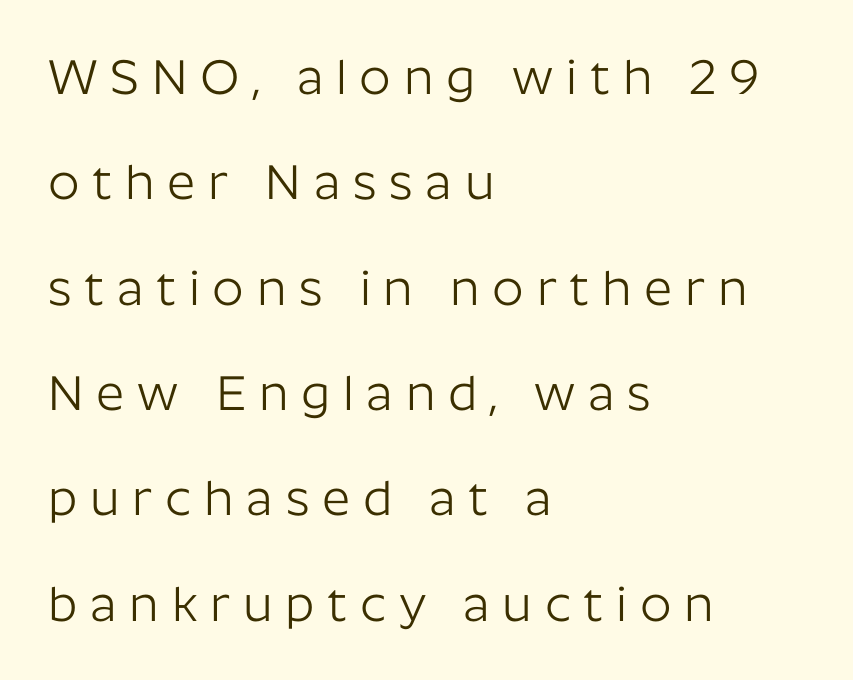
This is sans-serif lettering, the kind often seen on screens and signage. Each new line begins a long way beneath the previous one. These lines are rendered in a variable-pitch font. The gap between lines stays unmarked.
